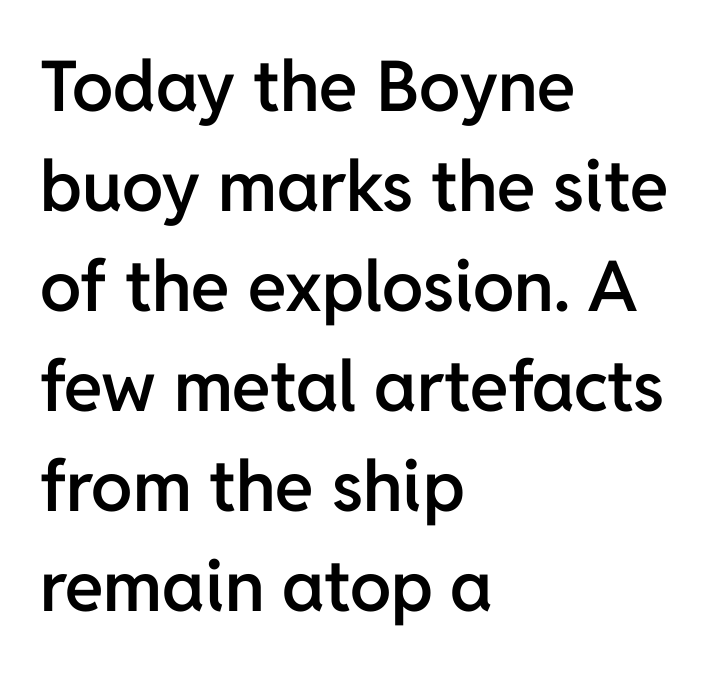
The image shows 70 px semibold sans-serif type, upright; set left-aligned, normal line spacing (1.43x), normal letter spacing, not underlined; low stroke contrast and a medium x-height.
